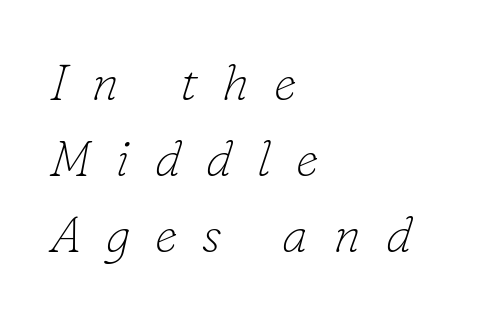
The image shows 51 px thin serif type, italic (leaning right); set left-aligned, normal line spacing (1.49x), unusually wide letter spacing (+0.49 em), not underlined; low stroke contrast and a small x-height.
